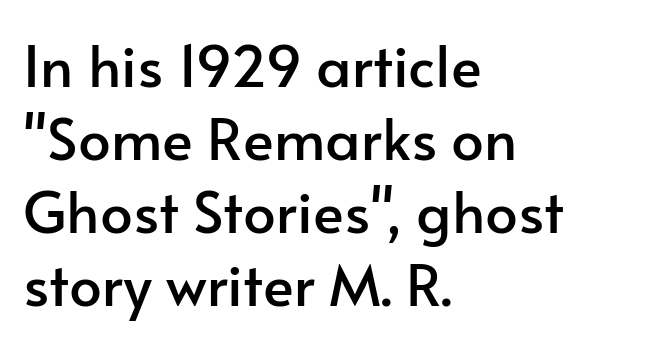
{"serif": "no", "italic": "no", "width": "normal", "stroke_contrast": "low", "x_height": "small", "monospaced": "no", "underline": "no", "align": "left", "line_spacing": "normal", "line_spacing_ratio": 1.26, "letter_spacing": "normal", "letter_spacing_em": 0.0, "glyph_px": 58}
